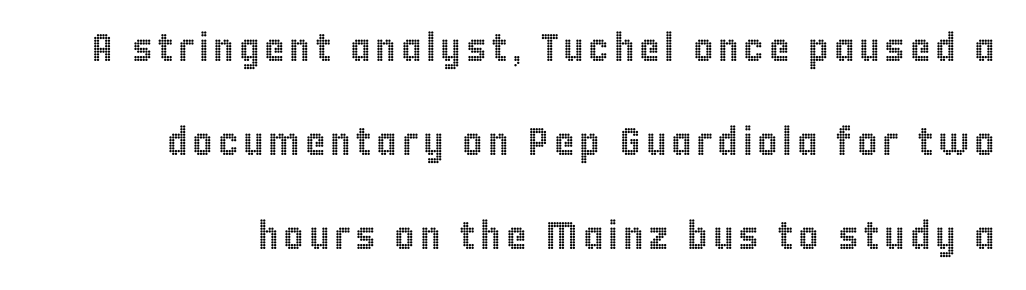
The space between consecutive lines is lavish. No italicization has been applied; the sample stays upright. Underline: absent. Varying glyph widths throughout — classic text-font behaviour.
